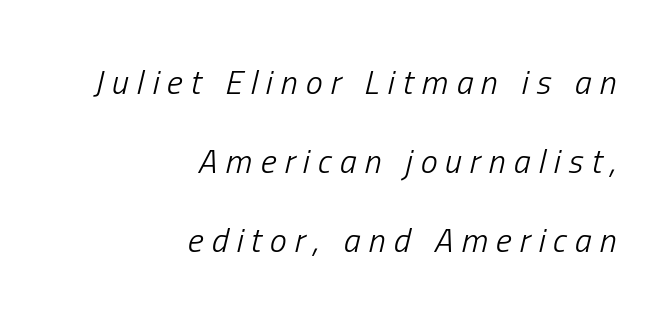
The horizontal fit of the characters is loose and conspicuously gappy. Is there much room between lines? Yes — plenty of vertical air separates them. On a weight scale, this lands at 450 or below. Is the type slanted? Yes — the strokes lean at a clear angle. Check the space under the baseline: it is left empty.
